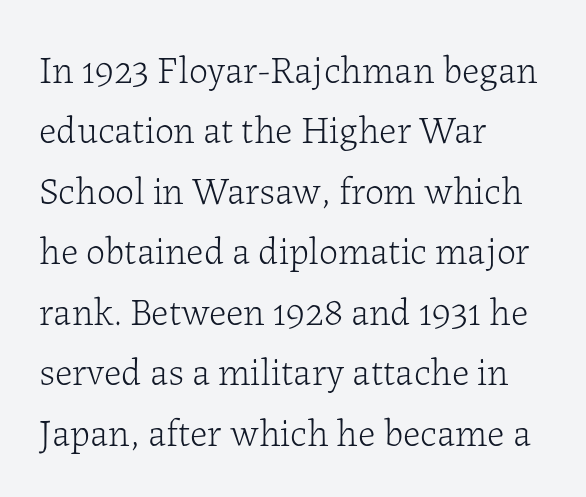
{"serif": "yes", "italic": "no", "bold": "no", "weight": "light", "width": "normal", "stroke_contrast": "low", "x_height": "medium", "monospaced": "no", "underline": "no", "align": "left", "line_spacing": "normal", "line_spacing_ratio": 1.59, "letter_spacing": "normal", "letter_spacing_em": 0.0, "glyph_px": 38}
